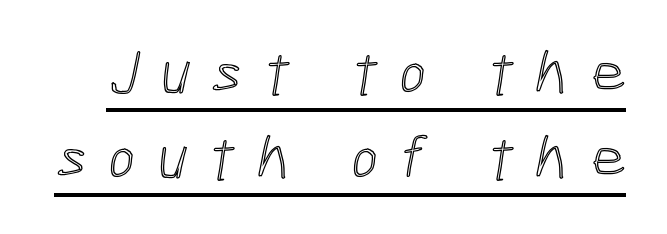
{"width": "condensed", "x_height": "medium", "monospaced": "no", "underline": "yes", "line_spacing": "normal", "line_spacing_ratio": 1.35, "letter_spacing": "wide", "letter_spacing_em": 0.35, "glyph_px": 63}
